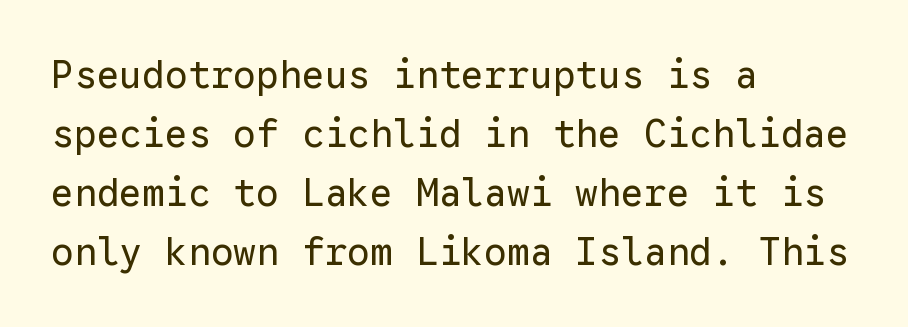
Q: Is the text bold? A: No.
Q: Is the text italic (slanted)? A: No, it is upright.
Q: Is the typeface a serif or a sans-serif typeface? A: Sans-serif.
Q: Is the text underlined? A: No.
Q: How is the paragraph aligned? A: Left-aligned.
Q: Is the spacing between letters normal or unusually wide? A: Normal.
Q: Is the spacing between lines tight, normal or loose? A: Normal.
Q: Width (condensed, normal, or wide)? A: Normal.
Q: Stroke contrast? A: Low.
Q: x-height? A: Medium.
Q: Monospaced? A: Yes.
